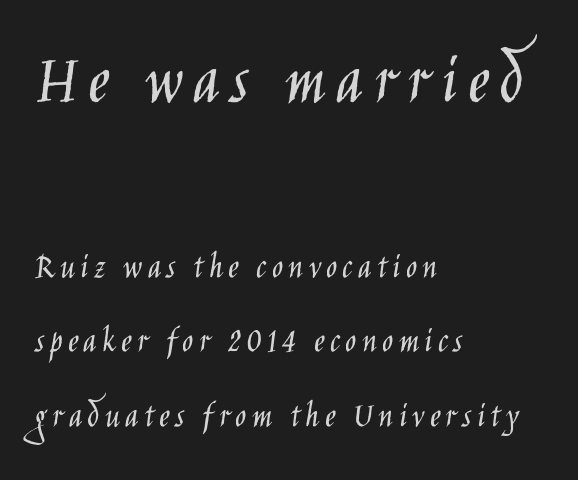
{"serif": "no", "bold": "no", "weight": "light", "width": "condensed", "stroke_contrast": "low", "x_height": "large", "monospaced": "no", "underline": "no", "align": "left", "line_spacing": "loose", "line_spacing_ratio": 2.02, "larger_block": "first", "size_ratio": 2.0, "glyph_px": 74}
